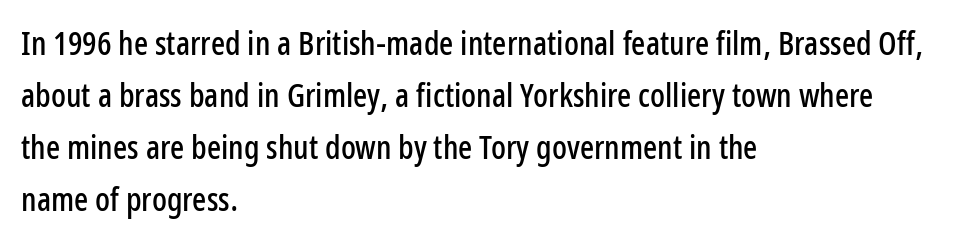
The lines sit at an ordinary, default distance from one another. The lines are quadded left. A clean baseline with only descenders dipping below it. Is this a fixed-width face? No — the glyphs have proportional, varying widths. These lines were composed using upright roman letters.
